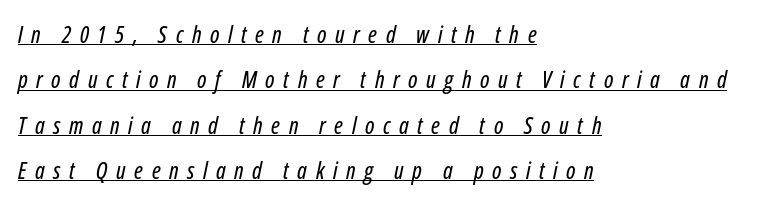
The image shows 23 px text type, italic (leaning right); set left-aligned, loose line spacing (1.97x), unusually wide letter spacing (+0.37 em), underlined.
